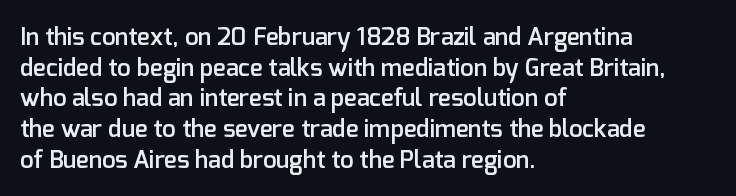
Q: Is the text bold? A: Semi-bold.
Q: Is the text italic (slanted)? A: No, it is upright.
Q: Is the text underlined? A: No.
Q: How is the paragraph aligned? A: Left-aligned.
Q: Is the spacing between letters normal or unusually wide? A: Normal.
Q: Is the spacing between lines tight, normal or loose? A: Normal.
